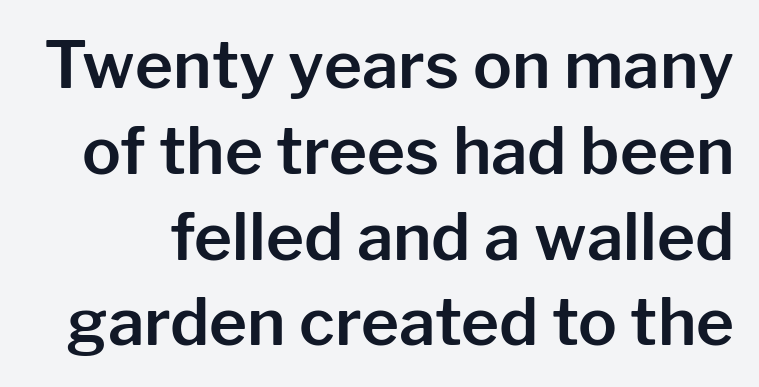
{"serif": "no", "italic": "no", "width": "normal", "stroke_contrast": "low", "x_height": "medium", "monospaced": "no", "underline": "no", "line_spacing": "normal", "line_spacing_ratio": 1.32, "letter_spacing": "normal", "letter_spacing_em": 0.0, "glyph_px": 65}
